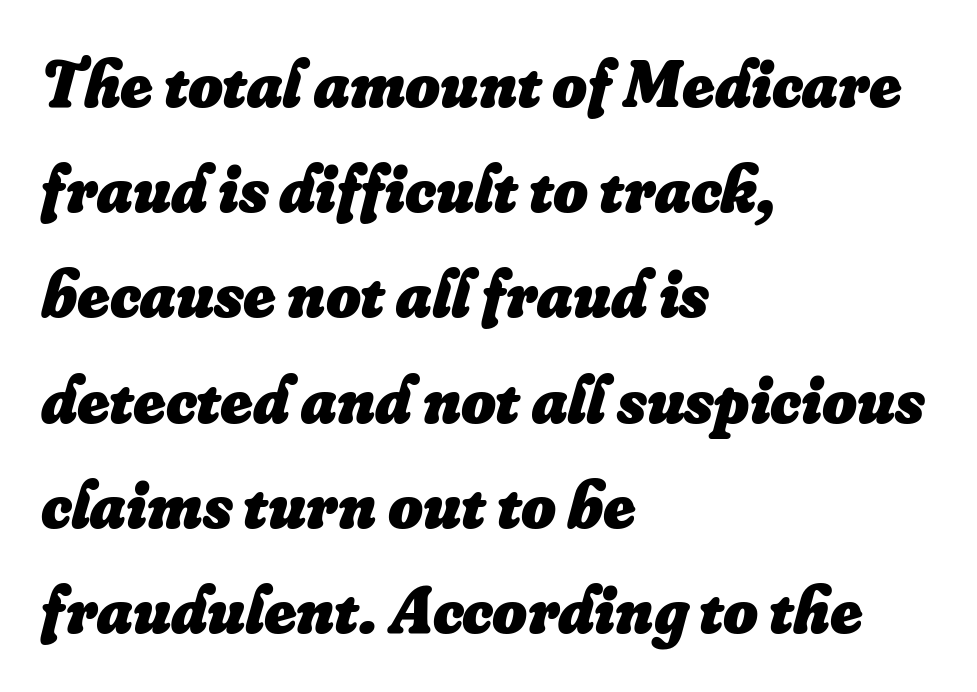
{"italic": "yes", "lean": "right", "slant_degrees": 16, "bold": "yes", "weight": "heavy", "width": "normal", "stroke_contrast": "low", "x_height": "small", "monospaced": "no", "underline": "no", "align": "left", "line_spacing": "normal", "line_spacing_ratio": 1.57, "letter_spacing": "normal", "letter_spacing_em": 0.0, "glyph_px": 67}
